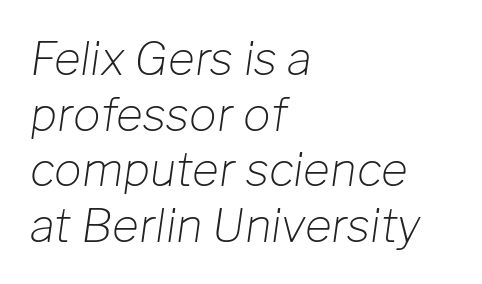
Q: Is the text bold? A: No.
Q: Is the text italic (slanted)? A: Yes, it leans right by about 8 degrees.
Q: Is the text underlined? A: No.
Q: How is the paragraph aligned? A: Left-aligned.
Q: Is the spacing between letters normal or unusually wide? A: Normal.
Q: Width (condensed, normal, or wide)? A: Normal.
Q: Stroke contrast? A: Low.
Q: x-height? A: Medium.
Q: Monospaced? A: No.
